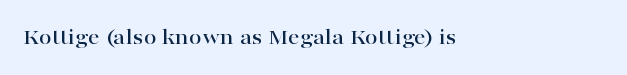
Q: Is the text italic (slanted)? A: No, it is upright.
Q: Is the text underlined? A: No.
Q: How is the paragraph aligned? A: Left-aligned.
Q: Is the spacing between letters normal or unusually wide? A: Normal.
